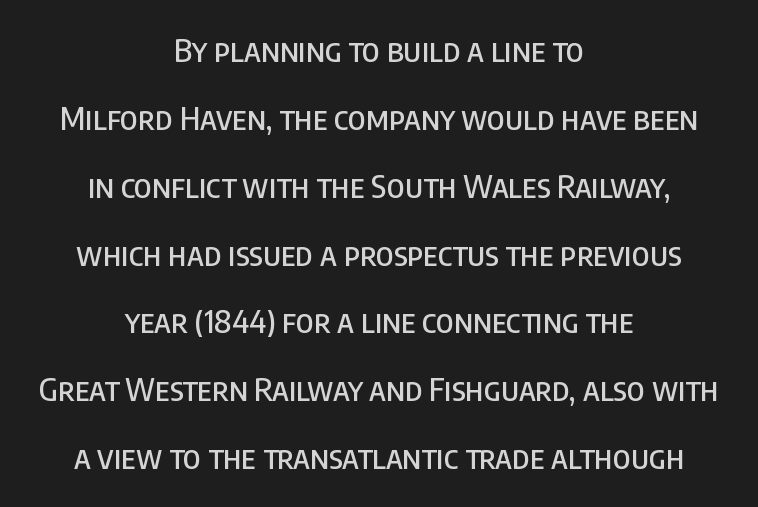
The image shows 32 px condensed sans-serif type, upright; set centered, loose line spacing (2.12x), normal letter spacing, not underlined; low stroke contrast and a large x-height.
